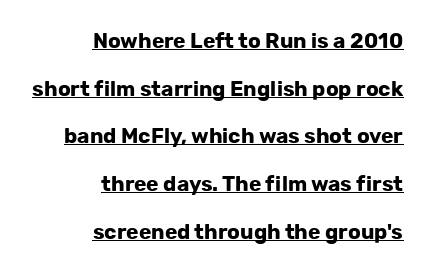
Q: Is the text bold? A: Yes.
Q: Is the text italic (slanted)? A: No, it is upright.
Q: Is the text underlined? A: Yes.
Q: How is the paragraph aligned? A: Right-aligned.
Q: Is the spacing between letters normal or unusually wide? A: Normal.
Q: Is the spacing between lines tight, normal or loose? A: Loose.
